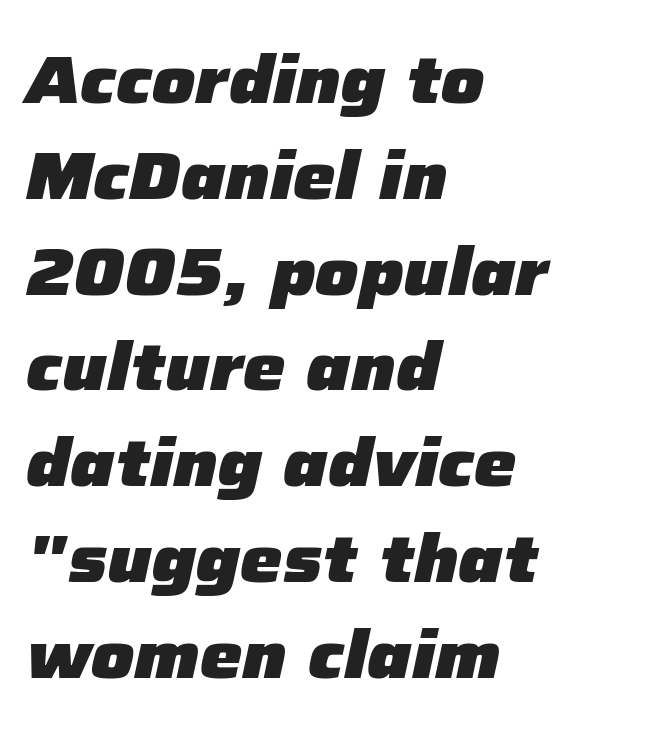
Line beginnings align vertically; line endings do not. Inter-character spacing is left at the font's built-in metrics. The string is rendered with underlining switched off. Slant detected: the letters are inclined. Proportional: the letters do not fall into vertical columns.
